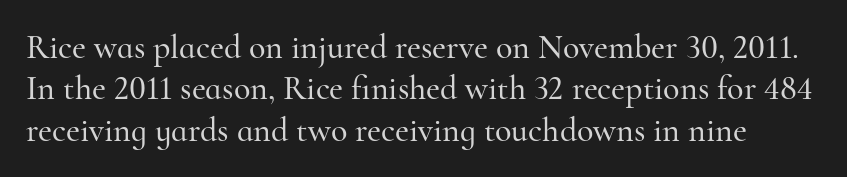
Each letter keeps its own natural width here, so spacing adapts to shape. The string is rendered with underlining switched off. In terms of letterspacing, this is plain default setting. Rendered with straight, roman letterforms.
